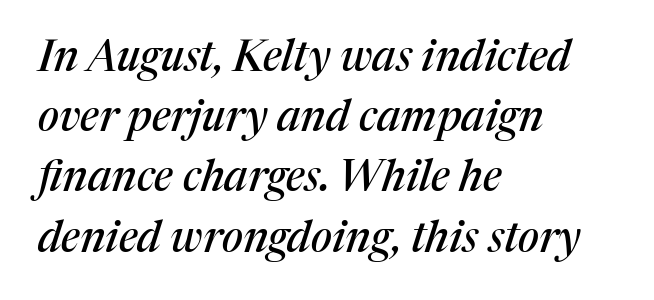
{"serif": "yes", "italic": "yes", "lean": "right", "slant_degrees": 17, "width": "normal", "stroke_contrast": "medium", "x_height": "medium", "monospaced": "no", "underline": "no", "align": "left", "line_spacing": "normal", "line_spacing_ratio": 1.4, "letter_spacing": "normal", "letter_spacing_em": 0.0, "glyph_px": 43}
